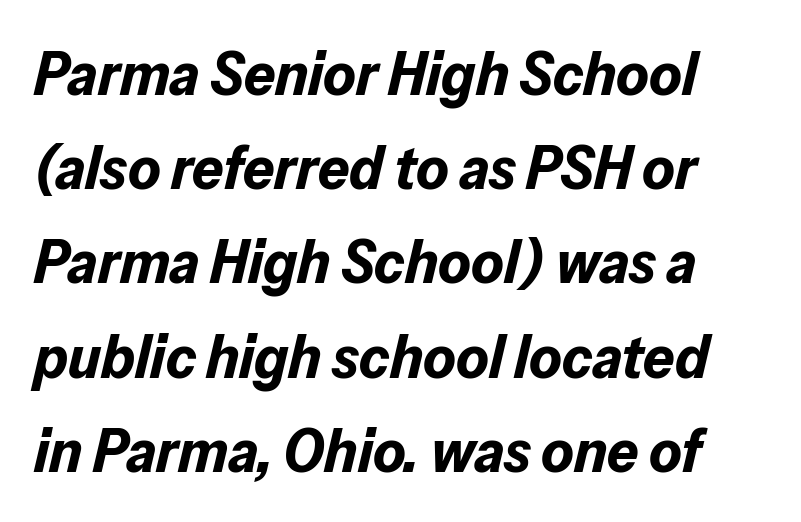
Q: Is the text bold? A: Yes.
Q: Is the text italic (slanted)? A: Yes, it leans right by about 13 degrees.
Q: Is the text underlined? A: No.
Q: Is the spacing between letters normal or unusually wide? A: Normal.
Q: Is the spacing between lines tight, normal or loose? A: Normal.
Q: Width (condensed, normal, or wide)? A: Normal.
Q: Stroke contrast? A: Low.
Q: x-height? A: Medium.
Q: Monospaced? A: No.
